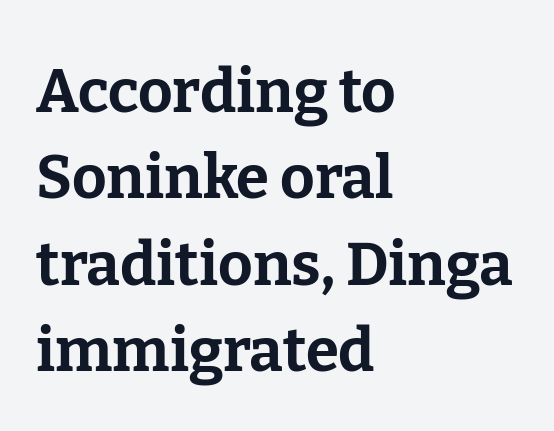
Q: Is the text bold? A: Yes.
Q: Is the text italic (slanted)? A: No, it is upright.
Q: Is the typeface a serif or a sans-serif typeface? A: Serif.
Q: Is the text underlined? A: No.
Q: How is the paragraph aligned? A: Left-aligned.
Q: Is the spacing between letters normal or unusually wide? A: Normal.
Q: Is the spacing between lines tight, normal or loose? A: Normal.
Q: Width (condensed, normal, or wide)? A: Normal.
Q: Stroke contrast? A: Low.
Q: x-height? A: Medium.
Q: Monospaced? A: No.
